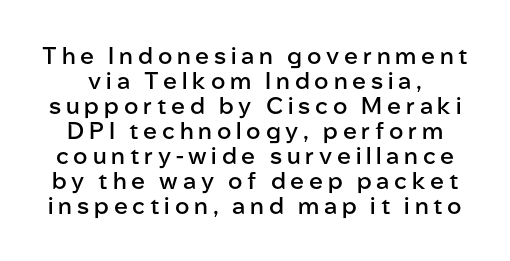
Q: Is the text bold? A: Semi-bold.
Q: Is the text italic (slanted)? A: No, it is upright.
Q: Is the text underlined? A: No.
Q: Is the spacing between letters normal or unusually wide? A: Unusually wide.
Q: Is the spacing between lines tight, normal or loose? A: Tight.
